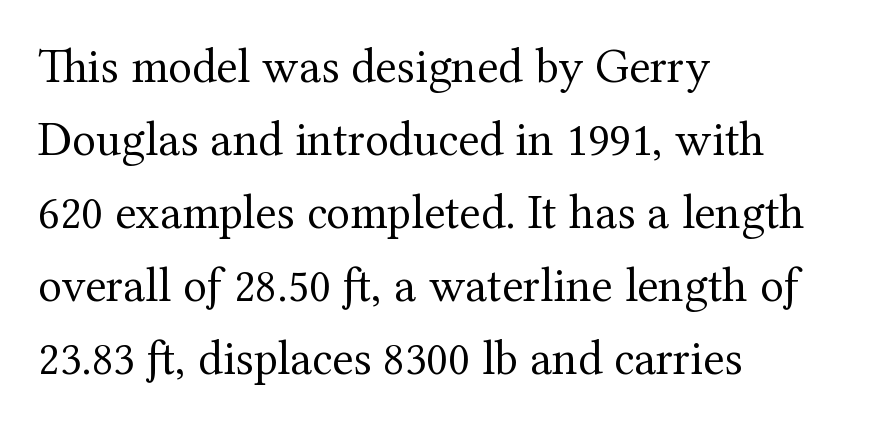
Q: Is the text bold? A: No.
Q: Is the text italic (slanted)? A: No, it is upright.
Q: Is the typeface a serif or a sans-serif typeface? A: Serif.
Q: Is the text underlined? A: No.
Q: How is the paragraph aligned? A: Left-aligned.
Q: Is the spacing between letters normal or unusually wide? A: Normal.
Q: Is the spacing between lines tight, normal or loose? A: Normal.
Q: Width (condensed, normal, or wide)? A: Normal.
Q: Stroke contrast? A: Medium.
Q: x-height? A: Medium.
Q: Monospaced? A: No.
